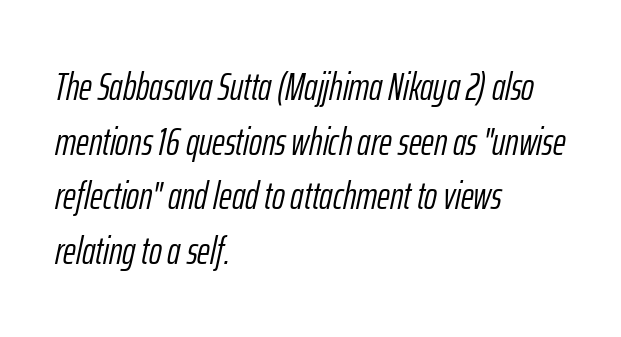
Q: Is the text bold? A: No.
Q: Is the text italic (slanted)? A: Yes, it leans right by about 12 degrees.
Q: Is the text underlined? A: No.
Q: How is the paragraph aligned? A: Left-aligned.
Q: Is the spacing between letters normal or unusually wide? A: Normal.
Q: Is the spacing between lines tight, normal or loose? A: Normal.
Q: Width (condensed, normal, or wide)? A: Condensed.
Q: Stroke contrast? A: Low.
Q: x-height? A: Medium.
Q: Monospaced? A: No.
